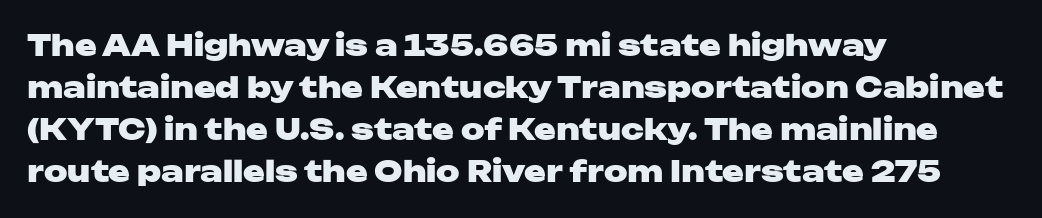
Q: Is the text bold? A: Yes.
Q: Is the text italic (slanted)? A: No, it is upright.
Q: Is the typeface a serif or a sans-serif typeface? A: Sans-serif.
Q: Is the text underlined? A: No.
Q: How is the paragraph aligned? A: Left-aligned.
Q: Is the spacing between letters normal or unusually wide? A: Normal.
Q: Is the spacing between lines tight, normal or loose? A: Normal.
Q: Width (condensed, normal, or wide)? A: Wide.
Q: Stroke contrast? A: Low.
Q: x-height? A: Medium.
Q: Monospaced? A: No.
